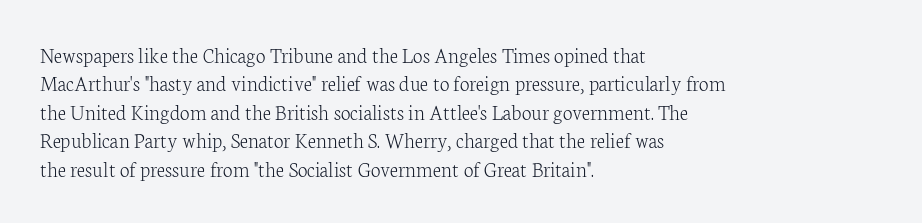
Q: Is the text bold? A: No.
Q: Is the text italic (slanted)? A: No, it is upright.
Q: Is the text underlined? A: No.
Q: How is the paragraph aligned? A: Left-aligned.
Q: Is the spacing between letters normal or unusually wide? A: Normal.
Q: Is the spacing between lines tight, normal or loose? A: Normal.
